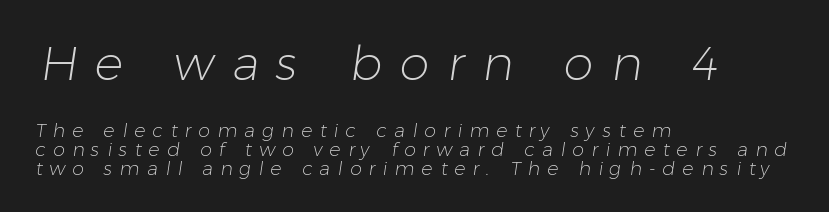
Top chunk: large. Bottom chunk: small. Display-style spreading of the glyphs; the letterfit is very open. One glance says dense: line gaps are narrower than usual. The letters advance in unequal steps, a hallmark of proportional type.
